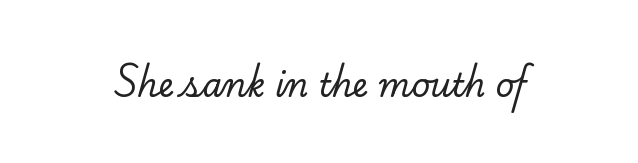
{"bold": "no", "weight": "regular", "width": "normal", "stroke_contrast": "low", "x_height": "small", "monospaced": "no", "underline": "no", "letter_spacing": "normal", "letter_spacing_em": 0.0, "glyph_px": 32}
